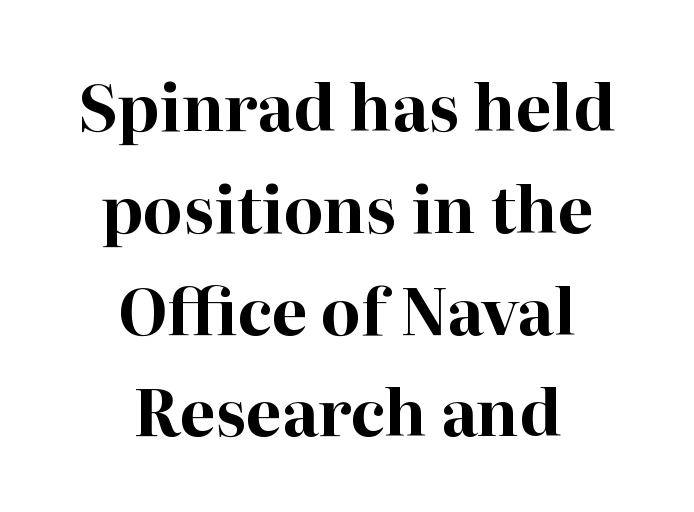
{"serif": "yes", "italic": "no", "bold": "yes", "weight": "bold", "width": "normal", "stroke_contrast": "high", "x_height": "medium", "monospaced": "no", "underline": "no", "align": "center", "line_spacing": "normal", "line_spacing_ratio": 1.59, "letter_spacing": "normal", "letter_spacing_em": 0.0, "glyph_px": 64}
